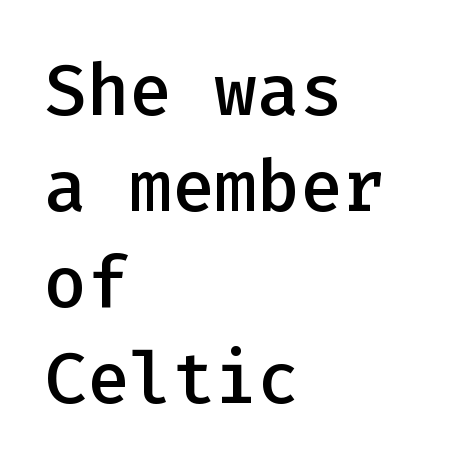
{"serif": "no", "italic": "no", "bold": "semi", "weight": "semibold", "width": "normal", "stroke_contrast": "low", "x_height": "medium", "monospaced": "yes", "underline": "no", "align": "left", "line_spacing": "normal", "line_spacing_ratio": 1.35, "letter_spacing": "normal", "letter_spacing_em": 0.0, "glyph_px": 71}
